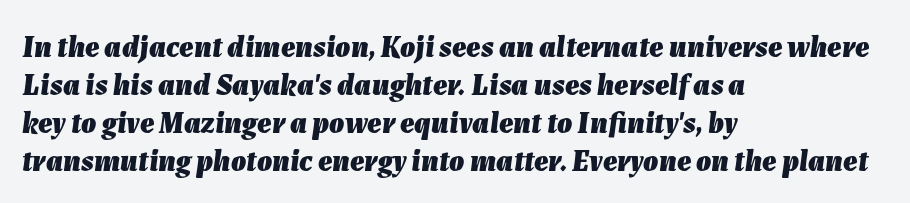
{"italic": "yes", "lean": "right", "slant_degrees": 7, "bold": "yes", "weight": "heavy", "width": "normal", "stroke_contrast": "low", "x_height": "medium", "monospaced": "no", "underline": "no", "align": "left", "line_spacing": "normal", "line_spacing_ratio": 1.27, "letter_spacing": "normal", "letter_spacing_em": 0.0, "glyph_px": 30}
